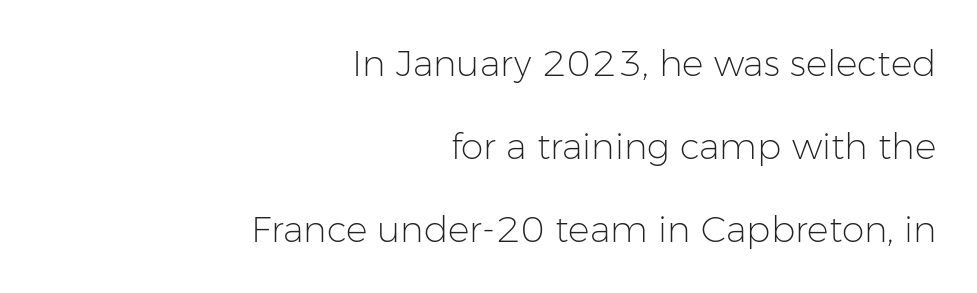
{"serif": "no", "italic": "no", "bold": "no", "weight": "light", "width": "normal", "stroke_contrast": "low", "x_height": "medium", "monospaced": "no", "underline": "no", "align": "right", "line_spacing": "loose", "line_spacing_ratio": 2.3, "letter_spacing": "normal", "letter_spacing_em": 0.0, "glyph_px": 36}
